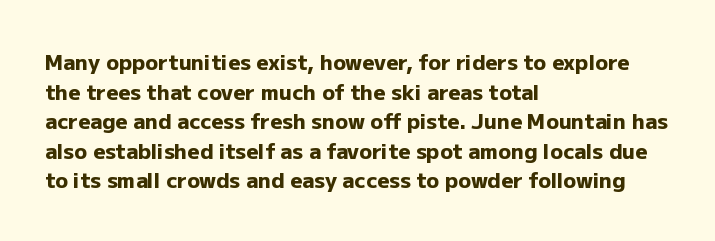
{"italic": "no", "bold": "yes", "underline": "no", "align": "left", "line_spacing": "normal", "line_spacing_ratio": 1.41, "letter_spacing": "normal", "letter_spacing_em": 0.0, "glyph_px": 21}
